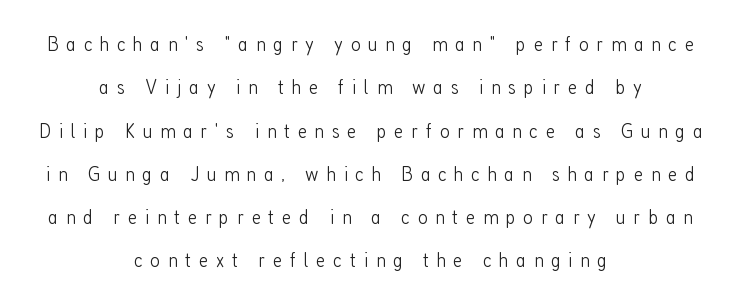
{"italic": "no", "bold": "no", "underline": "no", "align": "center", "line_spacing": "loose", "line_spacing_ratio": 2.06, "letter_spacing": "wide", "letter_spacing_em": 0.37, "glyph_px": 21}
